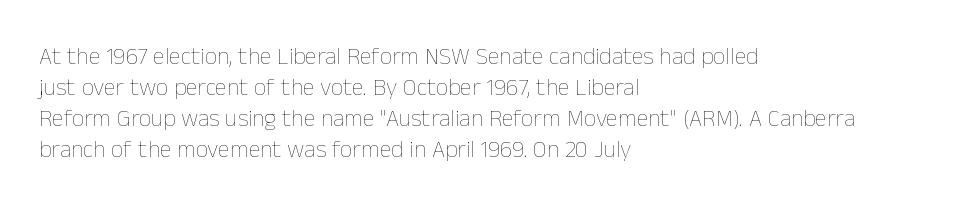
{"italic": "no", "bold": "no", "underline": "no", "align": "left", "line_spacing": "normal", "line_spacing_ratio": 1.29, "letter_spacing": "normal", "letter_spacing_em": 0.0, "glyph_px": 24}
